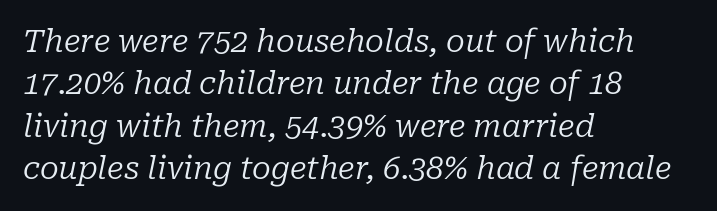
In terms of posture, this sample is oblique. The face used here is rendered with its standard letterfit. Compared with typical paragraphs, the rows here are spaced about the same. The face used here is seriffed, in the tradition of book romans. The strokes are not fattened; the text isn't bold. Lines of text with bare space underneath.
